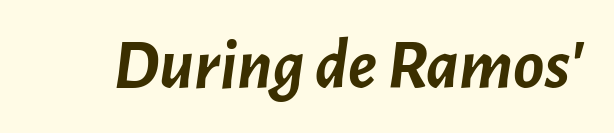
The image shows 72 px semibold type, italic (leaning right); set normal letter spacing, not underlined; low stroke contrast and a medium x-height.
